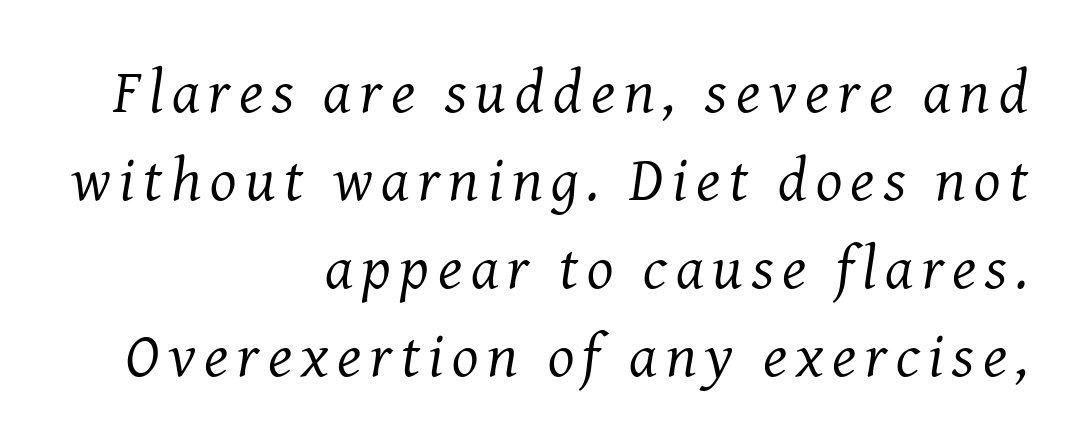
Q: Is the text bold? A: No.
Q: Is the text italic (slanted)? A: Yes, it leans right by about 8 degrees.
Q: Is the typeface a serif or a sans-serif typeface? A: Serif.
Q: Is the text underlined? A: No.
Q: How is the paragraph aligned? A: Right-aligned.
Q: Is the spacing between lines tight, normal or loose? A: Normal.
Q: Width (condensed, normal, or wide)? A: Normal.
Q: Stroke contrast? A: Medium.
Q: x-height? A: Medium.
Q: Monospaced? A: No.
